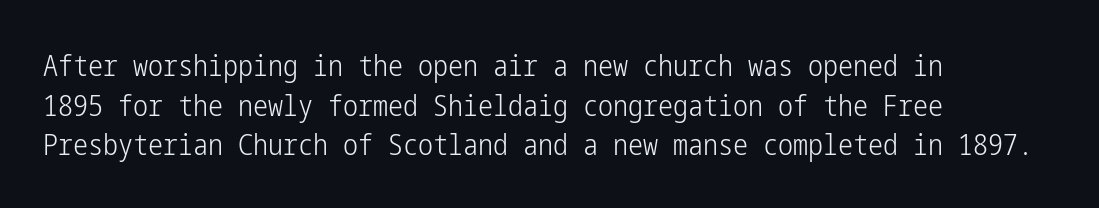
This rendering uses left alignment, leaving the right contour irregular. Each letter's strokes conclude bluntly, with no projecting serifs. A typesetter would call this leading conventional body-copy spacing. Unmarked baselines from the first word to the last. Weight: regular or lighter.
